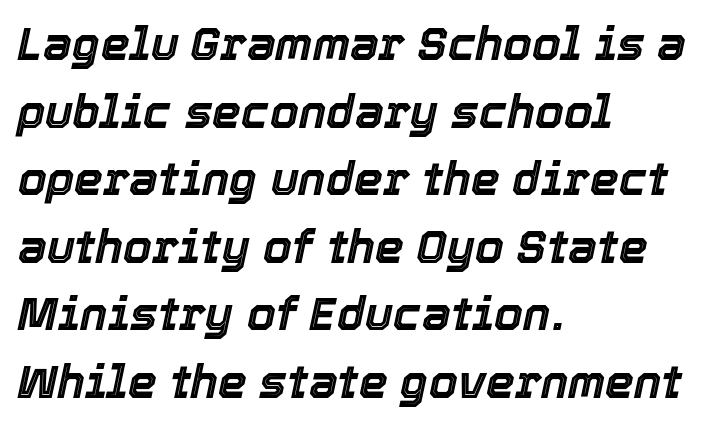
{"italic": "yes", "lean": "right", "slant_degrees": 12, "width": "normal", "x_height": "medium", "monospaced": "no", "underline": "no", "align": "left", "line_spacing": "normal", "line_spacing_ratio": 1.47, "letter_spacing": "normal", "letter_spacing_em": 0.0, "glyph_px": 46}
